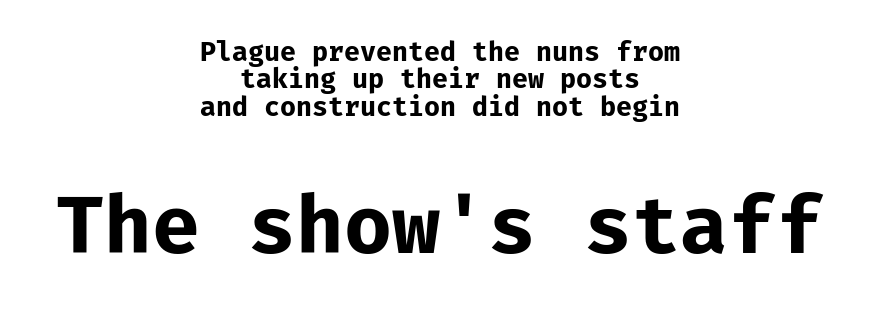
Q: Is the text bold? A: Yes.
Q: Is the text italic (slanted)? A: No, it is upright.
Q: Is the typeface a serif or a sans-serif typeface? A: Sans-serif.
Q: Is the text underlined? A: No.
Q: How is the paragraph aligned? A: Centered.
Q: Is the spacing between letters normal or unusually wide? A: Normal.
Q: Is the spacing between lines tight, normal or loose? A: Tight.
Q: Which block of text is set in a larger size, the first (top) or the second (bottom)? A: The second (bottom) one.
Q: Width (condensed, normal, or wide)? A: Normal.
Q: Stroke contrast? A: Low.
Q: x-height? A: Medium.
Q: Monospaced? A: Yes.
